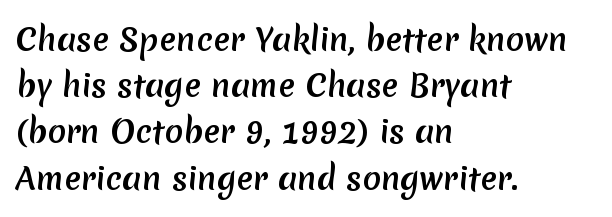
Q: Is the typeface a serif or a sans-serif typeface? A: Sans-serif.
Q: Is the text underlined? A: No.
Q: How is the paragraph aligned? A: Left-aligned.
Q: Is the spacing between letters normal or unusually wide? A: Normal.
Q: Is the spacing between lines tight, normal or loose? A: Normal.
Q: Width (condensed, normal, or wide)? A: Normal.
Q: Stroke contrast? A: Medium.
Q: x-height? A: Medium.
Q: Monospaced? A: No.
